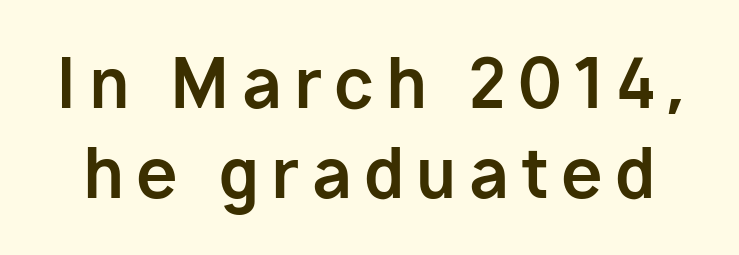
A normal amount of white space separates one row of letters from the next. What weight is shown? A full bold with thick strokes. Clear beneath every line of the passage. The characters display no serif detailing; their extremities are plain.
